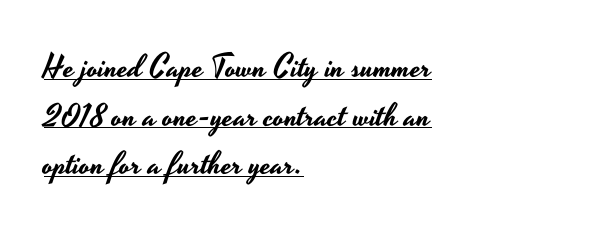
{"serif": "no", "width": "wide", "stroke_contrast": "low", "x_height": "small", "monospaced": "no", "underline": "yes", "align": "left", "line_spacing": "normal", "line_spacing_ratio": 1.52, "letter_spacing": "normal", "letter_spacing_em": 0.0, "glyph_px": 32}
